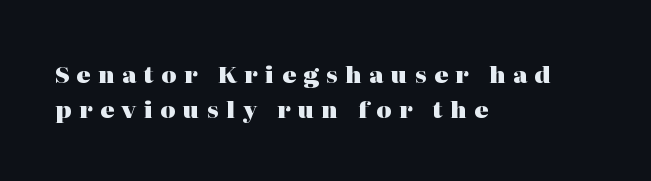
{"italic": "no", "bold": "yes", "underline": "no", "align": "left", "line_spacing": "normal", "line_spacing_ratio": 1.51, "letter_spacing": "wide", "letter_spacing_em": 0.33, "glyph_px": 23}
